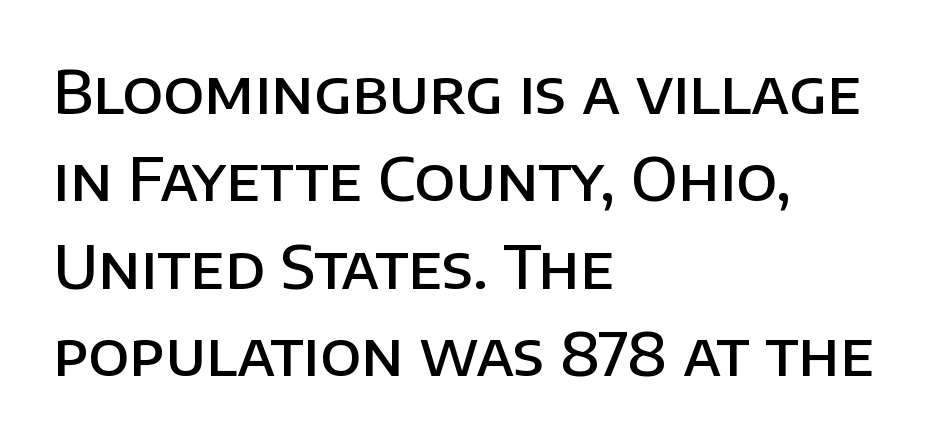
The gap between lines stays unmarked. This sample keeps an unexceptional amount of space between lines. Each letter keeps its own natural width here, so spacing adapts to shape. Its strokes are somewhat broadened, the hallmark of semibold type. The rag falls on the right side of this text block. The face used here is rendered with its standard letterfit.
